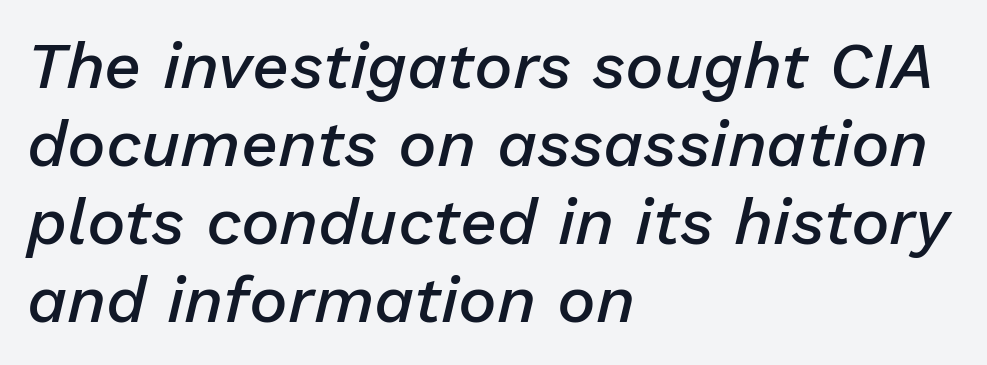
{"italic": "yes", "lean": "right", "slant_degrees": 13, "bold": "semi", "weight": "semibold", "width": "normal", "stroke_contrast": "low", "x_height": "medium", "monospaced": "no", "underline": "no", "align": "left", "line_spacing_ratio": 1.2, "letter_spacing": "normal", "letter_spacing_em": 0.0, "glyph_px": 65}
